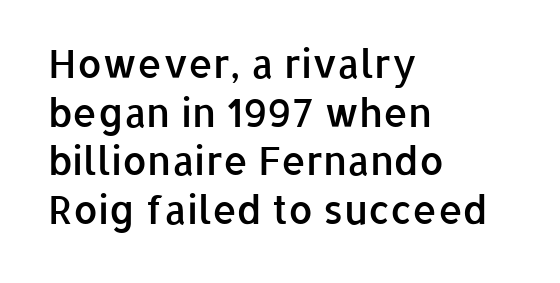
Decoration check: the copy has no underline. You can tell from the bare stems that sans-serif type was used. Typesetter's note: demi weight, one step under bold. It's the straight-up-and-down kind of type. The rendering anchors every line to the left-hand side.
